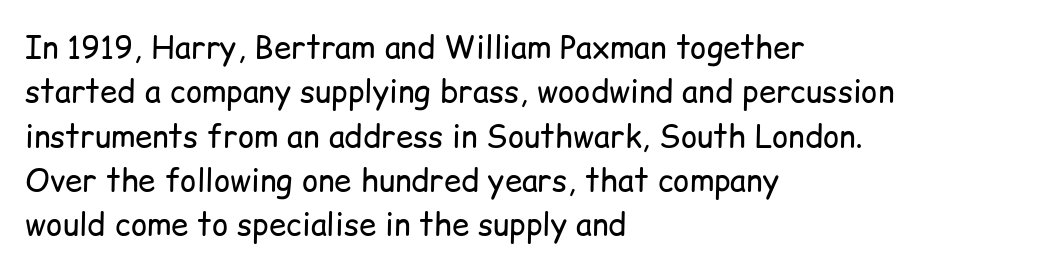
This rendering employs a face without finishing strokes, i.e., a sans-serif. The foot of each line stays bare and open. Each letter keeps its own natural width here, so spacing adapts to shape. Students, note that the glyphs here touch the page at normal intervals. The weight tops out at a normal text grade. Leading matches the norm, producing a regular column.
